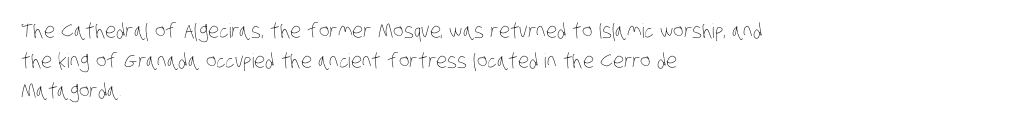
{"bold": "no", "underline": "no", "align": "left", "line_spacing": "normal", "line_spacing_ratio": 1.5, "letter_spacing": "normal", "letter_spacing_em": 0.0, "glyph_px": 20}
